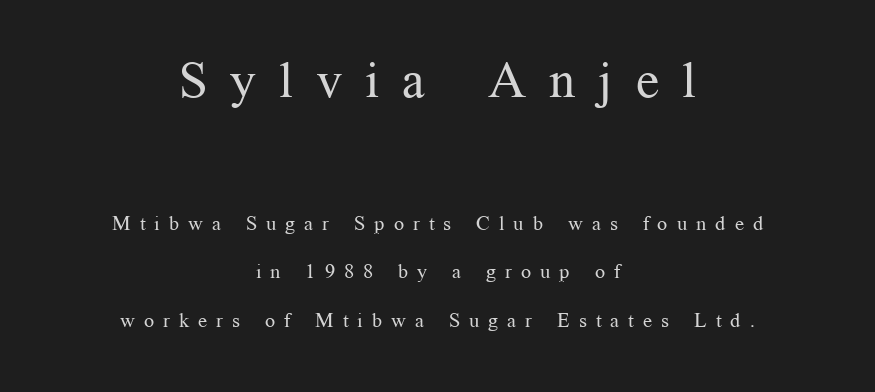
The image shows 51 px regular-weight serif type, upright; set centered, loose line spacing (2.43x), unusually wide letter spacing (+0.45 em), not underlined; the first (top) block is 2.55x larger; medium stroke contrast and a medium x-height.
